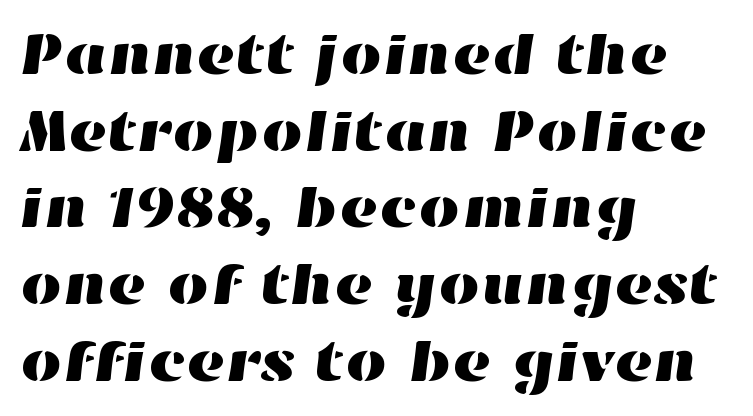
{"width": "wide", "stroke_contrast": "high", "x_height": "medium", "monospaced": "no", "underline": "no", "align": "left", "line_spacing": "normal", "line_spacing_ratio": 1.3, "letter_spacing": "normal", "letter_spacing_em": 0.0, "glyph_px": 59}
